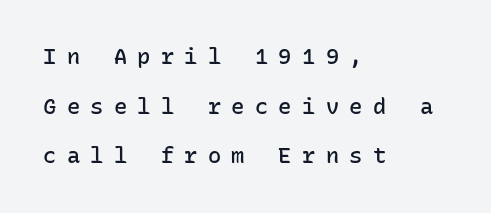
Q: Is the text bold? A: Semi-bold.
Q: Is the text italic (slanted)? A: No, it is upright.
Q: Is the text underlined? A: No.
Q: How is the paragraph aligned? A: Left-aligned.
Q: Is the spacing between letters normal or unusually wide? A: Unusually wide.
Q: Is the spacing between lines tight, normal or loose? A: Loose.
